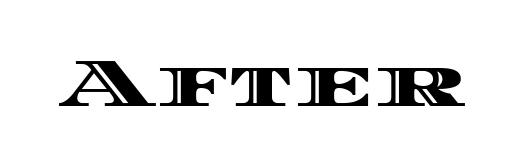
Q: Is the text italic (slanted)? A: No, it is upright.
Q: Is the text underlined? A: No.
Q: Is the spacing between letters normal or unusually wide? A: Normal.
Q: Width (condensed, normal, or wide)? A: Wide.
Q: x-height? A: Large.
Q: Monospaced? A: No.
